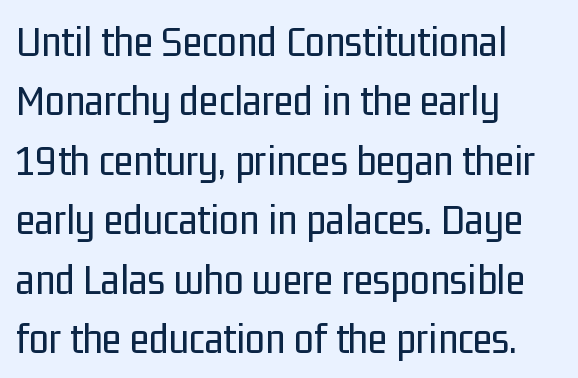
Summary of weight: not heavy and not bold. The axis of the letterforms is exactly vertical. Nothing unusual about the tracking: characters are spaced as the font intends. These lines sit exactly where default settings would place them.
